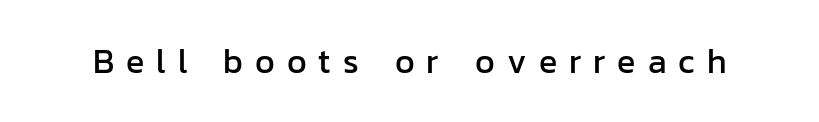
Ascenders rise straight up at ninety degrees. The baseline area is clear. Observe the absence of serifs on each vertical stroke in this sample. Tracking here is generous; glyphs stand well apart from one another. Do the characters align in a grid? No, the font is proportional.
